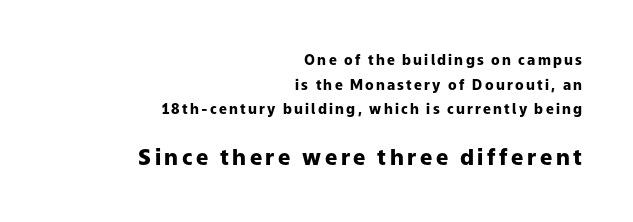
Q: Is the text bold? A: Yes.
Q: Is the text italic (slanted)? A: No, it is upright.
Q: Is the text underlined? A: No.
Q: How is the paragraph aligned? A: Right-aligned.
Q: Which block of text is set in a larger size, the first (top) or the second (bottom)? A: The second (bottom) one.
